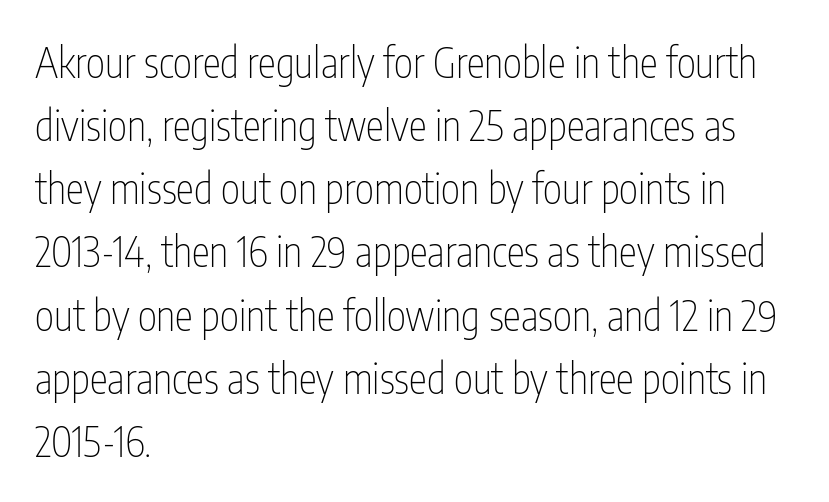
Q: Is the text bold? A: No.
Q: Is the text italic (slanted)? A: No, it is upright.
Q: Is the typeface a serif or a sans-serif typeface? A: Sans-serif.
Q: Is the text underlined? A: No.
Q: How is the paragraph aligned? A: Left-aligned.
Q: Is the spacing between letters normal or unusually wide? A: Normal.
Q: Is the spacing between lines tight, normal or loose? A: Normal.
Q: Width (condensed, normal, or wide)? A: Condensed.
Q: Stroke contrast? A: Low.
Q: x-height? A: Medium.
Q: Monospaced? A: No.
